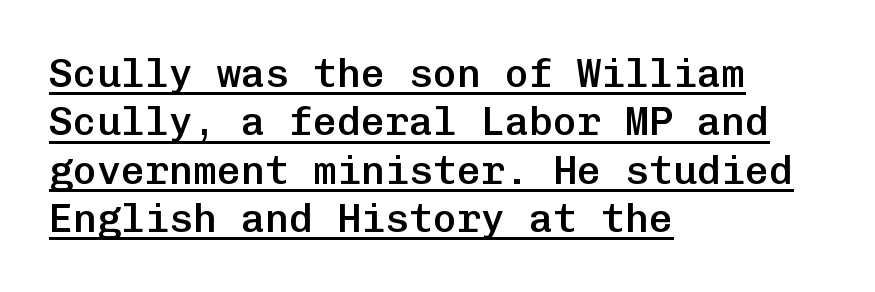
The face used here is a semibold: visibly heavier than regular, lighter than bold. The letters stand straight up with perfectly vertical stems. Fixed-width glyphs throughout — classic coding-font behaviour. Between one letter and the next there's only the usual sliver of space. To sum up the face: it is a sans, with no serifs.
